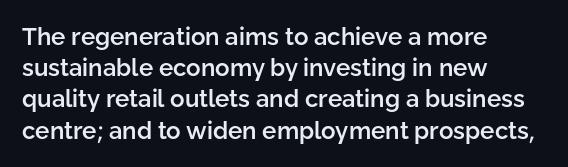
The image shows 24 px text type, upright; set left-aligned, normal line spacing (1.3x), normal letter spacing, not underlined.
